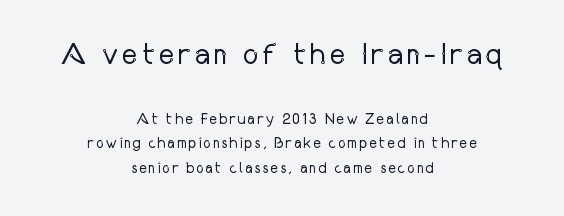
Q: Is the text bold? A: No.
Q: Is the text italic (slanted)? A: No, it is upright.
Q: Is the typeface a serif or a sans-serif typeface? A: Sans-serif.
Q: Is the text underlined? A: No.
Q: How is the paragraph aligned? A: Centered.
Q: Is the spacing between lines tight, normal or loose? A: Normal.
Q: Which block of text is set in a larger size, the first (top) or the second (bottom)? A: The first (top) one.
Q: Width (condensed, normal, or wide)? A: Condensed.
Q: Stroke contrast? A: Low.
Q: x-height? A: Medium.
Q: Monospaced? A: No.
